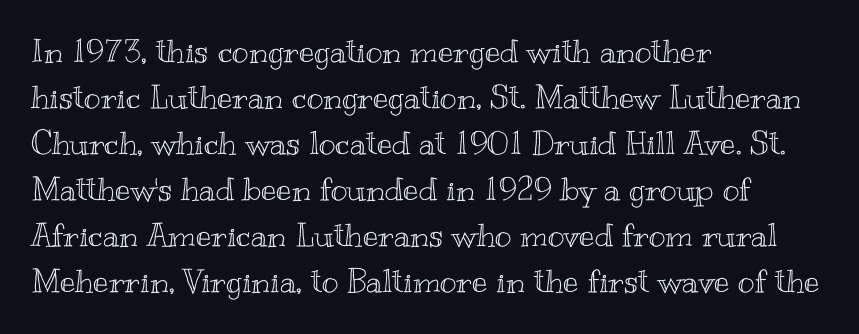
Descender tails drop into unmarked territory. A classic flush-left, rag-right setting is used for this passage. This sample uses an upright cut, with every glyph sitting square on the baseline. The line-height multiplier appears to be the usual default. The rendering keeps characters at their native spacing. Character widths vary here, with narrow letters taking less room than wide ones.
